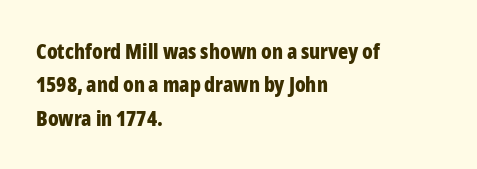
The lines sit at an ordinary, default distance from one another. Bare-footed words on every line. The rendering uses a bold face; every stroke is thick and dark. Posture: upright roman.
